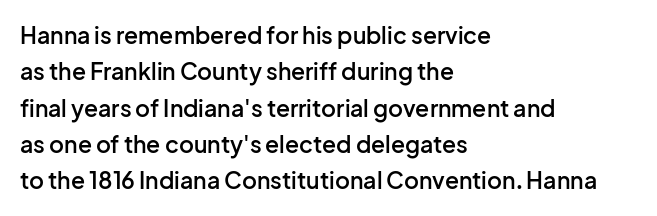
Q: Is the text bold? A: Semi-bold.
Q: Is the text italic (slanted)? A: No, it is upright.
Q: Is the text underlined? A: No.
Q: How is the paragraph aligned? A: Left-aligned.
Q: Is the spacing between letters normal or unusually wide? A: Normal.
Q: Is the spacing between lines tight, normal or loose? A: Normal.
